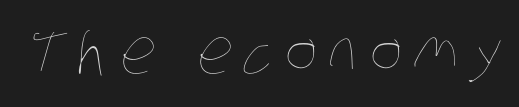
Letters have the restrained weight of plain body copy at most. The space directly below the letters is spotless. This sample has the flowing, uneven cadence of proportional lettering.
